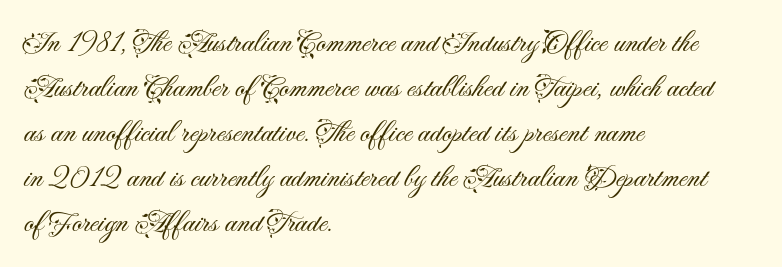
{"serif": "no", "bold": "no", "weight": "light", "width": "normal", "stroke_contrast": "medium", "x_height": "small", "monospaced": "no", "underline": "no", "align": "left", "line_spacing": "normal", "line_spacing_ratio": 1.45, "letter_spacing": "normal", "letter_spacing_em": 0.0, "glyph_px": 31}
